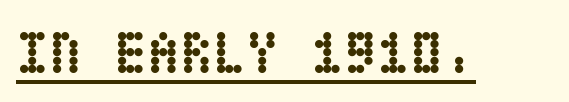
Q: Is the text bold? A: Yes.
Q: Is the text italic (slanted)? A: No, it is upright.
Q: Is the text underlined? A: Yes.
Q: Is the spacing between letters normal or unusually wide? A: Normal.
Q: Width (condensed, normal, or wide)? A: Condensed.
Q: Stroke contrast? A: Low.
Q: x-height? A: Large.
